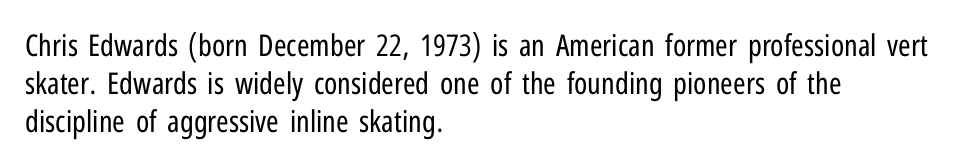
Q: Is the text bold? A: No.
Q: Is the text italic (slanted)? A: No, it is upright.
Q: Is the typeface a serif or a sans-serif typeface? A: Sans-serif.
Q: Is the text underlined? A: No.
Q: How is the paragraph aligned? A: Left-aligned.
Q: Is the spacing between letters normal or unusually wide? A: Normal.
Q: Is the spacing between lines tight, normal or loose? A: Normal.
Q: Width (condensed, normal, or wide)? A: Condensed.
Q: Stroke contrast? A: Low.
Q: x-height? A: Medium.
Q: Monospaced? A: No.
